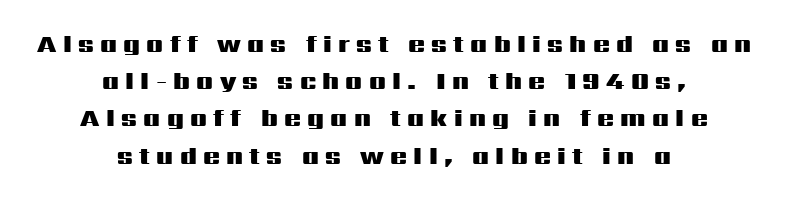
The image shows 25 px bold type, upright; set centered, normal line spacing (1.49x), unusually wide letter spacing (+0.25 em), not underlined.
